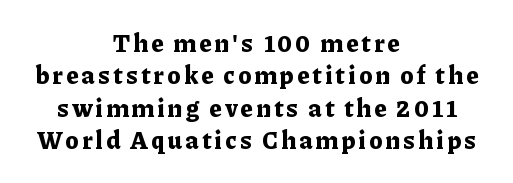
Q: Is the text bold? A: Yes.
Q: Is the text italic (slanted)? A: No, it is upright.
Q: Is the text underlined? A: No.
Q: How is the paragraph aligned? A: Centered.
Q: Is the spacing between lines tight, normal or loose? A: Normal.
